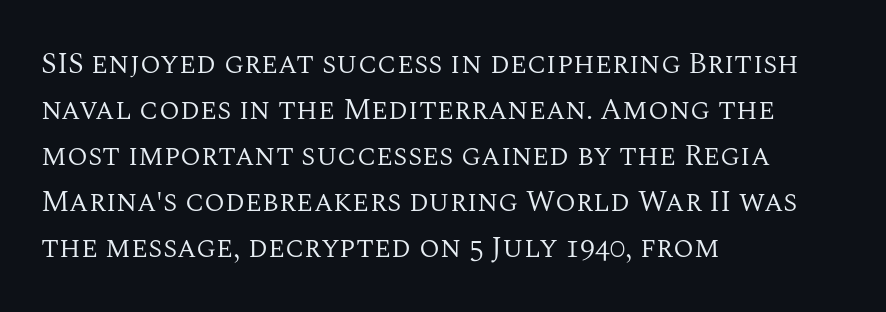
The image shows 30 px regular-weight serif type, upright; set left-aligned, normal line spacing (1.53x), normal letter spacing, not underlined; medium stroke contrast and a large x-height.
